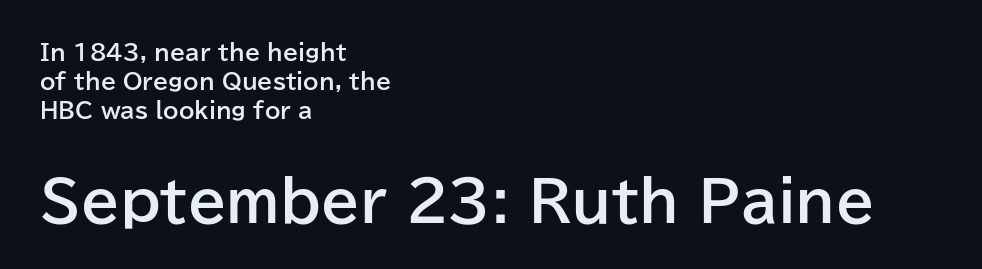
The image shows 56 px bold sans-serif type, upright; set left-aligned, normal line spacing (1.32x), normal letter spacing, not underlined; the second (bottom) block is 2.55x larger; low stroke contrast and a medium x-height.
